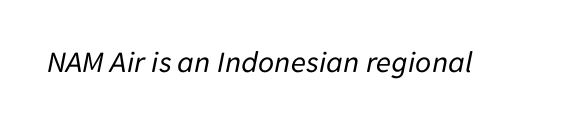
{"italic": "yes", "lean": "right", "slant_degrees": 11, "bold": "no", "weight": "regular", "width": "normal", "stroke_contrast": "low", "x_height": "medium", "monospaced": "no", "underline": "no", "letter_spacing": "normal", "letter_spacing_em": 0.0, "glyph_px": 31}
